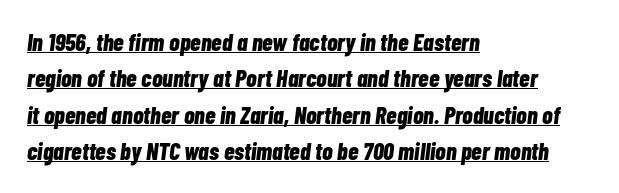
The image shows 24 px bold type, italic (leaning right); set left-aligned, normal line spacing (1.52x), normal letter spacing, underlined.
